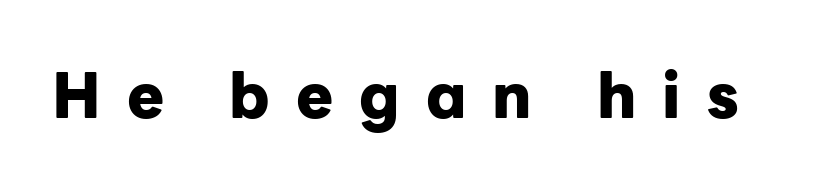
The image shows 62 px heavy sans-serif type, upright; set unusually wide letter spacing (+0.42 em), not underlined; low stroke contrast and a medium x-height.
